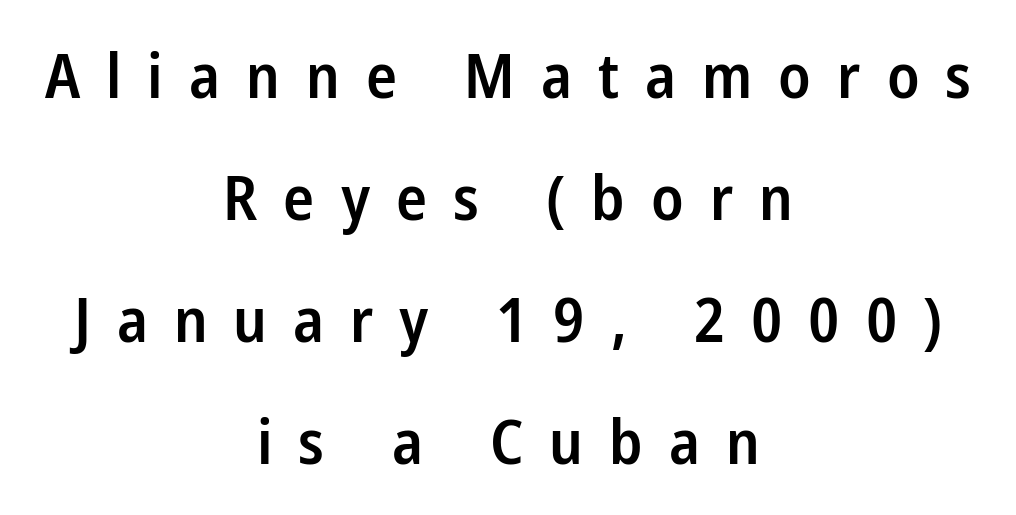
Q: Is the text bold? A: Semi-bold.
Q: Is the text italic (slanted)? A: No, it is upright.
Q: Is the typeface a serif or a sans-serif typeface? A: Sans-serif.
Q: Is the text underlined? A: No.
Q: How is the paragraph aligned? A: Centered.
Q: Is the spacing between letters normal or unusually wide? A: Unusually wide.
Q: Is the spacing between lines tight, normal or loose? A: Loose.
Q: Width (condensed, normal, or wide)? A: Condensed.
Q: Stroke contrast? A: Low.
Q: x-height? A: Medium.
Q: Monospaced? A: No.
